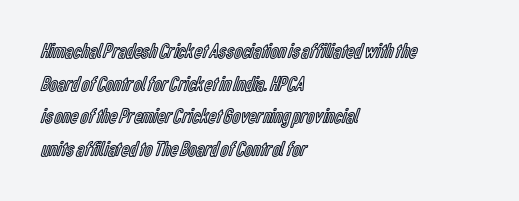
The image shows 22 px text type; set left-aligned, normal line spacing (1.48x), normal letter spacing, not underlined.
